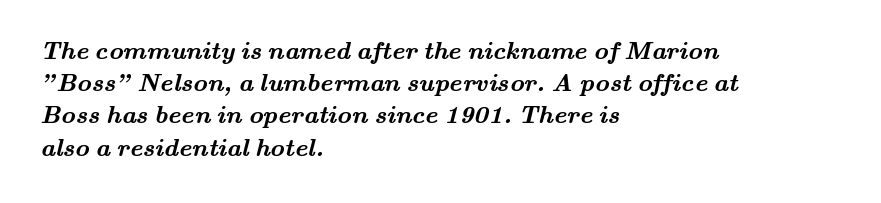
{"bold": "yes", "underline": "no", "align": "left", "line_spacing": "normal", "line_spacing_ratio": 1.29, "letter_spacing": "normal", "letter_spacing_em": 0.0, "glyph_px": 25}
